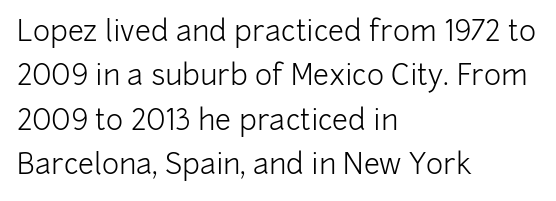
{"serif": "no", "italic": "no", "bold": "no", "weight": "light", "width": "normal", "stroke_contrast": "low", "x_height": "medium", "monospaced": "no", "underline": "no", "align": "left", "line_spacing": "normal", "line_spacing_ratio": 1.53, "letter_spacing": "normal", "letter_spacing_em": 0.0, "glyph_px": 29}
